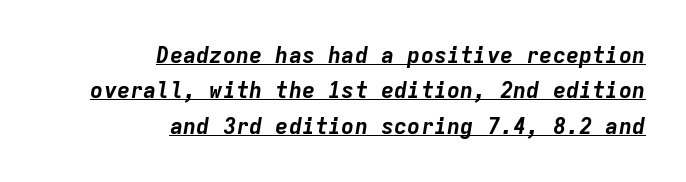
{"italic": "yes", "lean": "right", "slant_degrees": 9, "bold": "yes", "underline": "yes", "align": "right", "line_spacing": "normal", "line_spacing_ratio": 1.61, "letter_spacing": "normal", "letter_spacing_em": 0.0, "glyph_px": 22}
